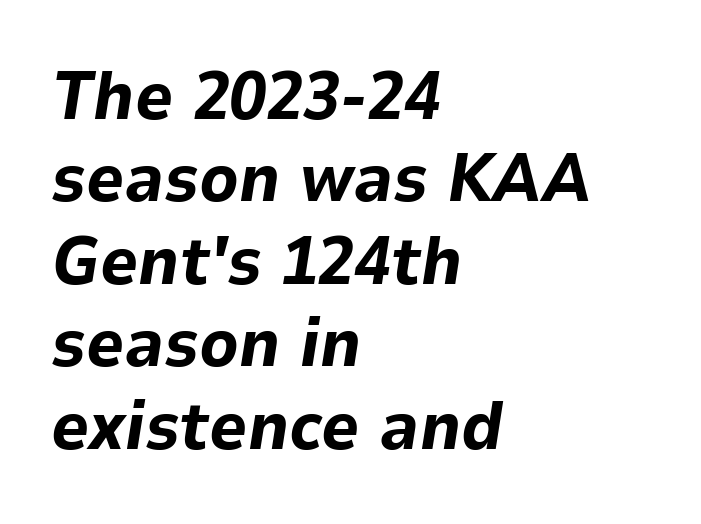
The image shows 67 px bold type, italic (leaning right); set left-aligned, line spacing 1.23x, normal letter spacing, not underlined; low stroke contrast and a medium x-height.
